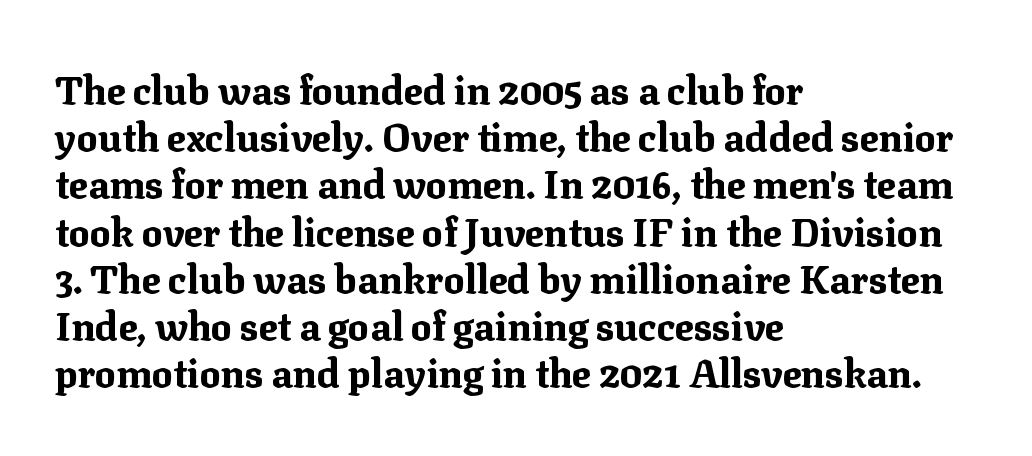
Q: Is the text bold? A: Yes.
Q: Is the text italic (slanted)? A: No, it is upright.
Q: Is the typeface a serif or a sans-serif typeface? A: Serif.
Q: Is the text underlined? A: No.
Q: How is the paragraph aligned? A: Left-aligned.
Q: Is the spacing between letters normal or unusually wide? A: Normal.
Q: Width (condensed, normal, or wide)? A: Normal.
Q: Stroke contrast? A: Medium.
Q: x-height? A: Medium.
Q: Monospaced? A: No.
